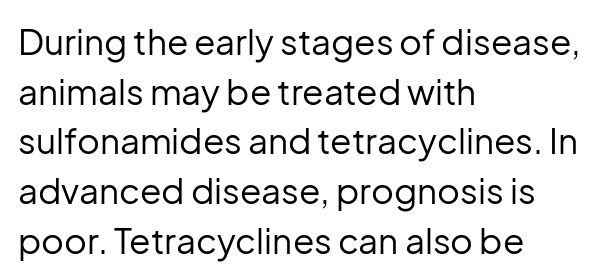
Q: Is the text bold? A: No.
Q: Is the text italic (slanted)? A: No, it is upright.
Q: Is the typeface a serif or a sans-serif typeface? A: Sans-serif.
Q: Is the text underlined? A: No.
Q: How is the paragraph aligned? A: Left-aligned.
Q: Is the spacing between letters normal or unusually wide? A: Normal.
Q: Is the spacing between lines tight, normal or loose? A: Normal.
Q: Width (condensed, normal, or wide)? A: Normal.
Q: Stroke contrast? A: Low.
Q: x-height? A: Medium.
Q: Monospaced? A: No.
